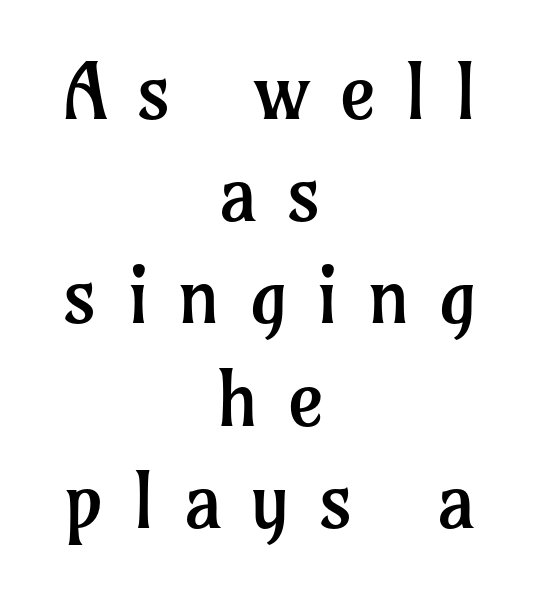
The image shows 78 px regular-weight serif type, upright; set centered, normal line spacing (1.31x), unusually wide letter spacing (+0.37 em), not underlined; low stroke contrast and a medium x-height.
